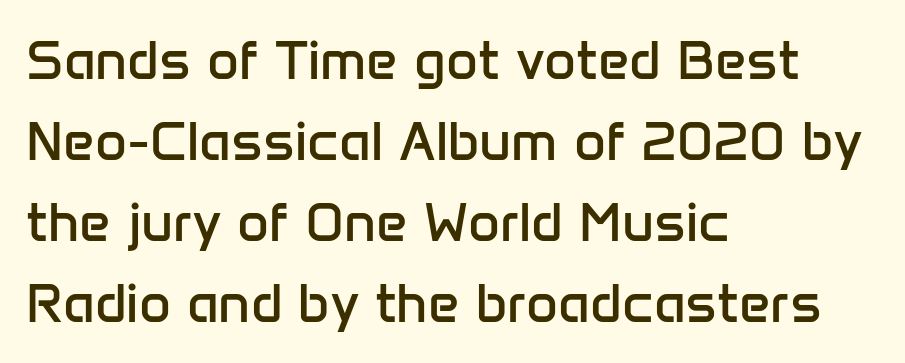
Q: Is the text bold? A: No.
Q: Is the text italic (slanted)? A: No, it is upright.
Q: Is the typeface a serif or a sans-serif typeface? A: Sans-serif.
Q: Is the text underlined? A: No.
Q: How is the paragraph aligned? A: Left-aligned.
Q: Is the spacing between letters normal or unusually wide? A: Normal.
Q: Is the spacing between lines tight, normal or loose? A: Normal.
Q: Width (condensed, normal, or wide)? A: Normal.
Q: Stroke contrast? A: Low.
Q: x-height? A: Medium.
Q: Monospaced? A: No.
